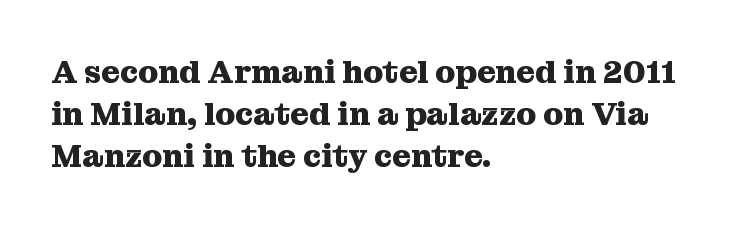
Q: Is the text bold? A: Yes.
Q: Is the text italic (slanted)? A: No, it is upright.
Q: Is the typeface a serif or a sans-serif typeface? A: Serif.
Q: Is the text underlined? A: No.
Q: How is the paragraph aligned? A: Left-aligned.
Q: Is the spacing between letters normal or unusually wide? A: Normal.
Q: Is the spacing between lines tight, normal or loose? A: Normal.
Q: Width (condensed, normal, or wide)? A: Normal.
Q: Stroke contrast? A: Medium.
Q: x-height? A: Medium.
Q: Monospaced? A: No.
